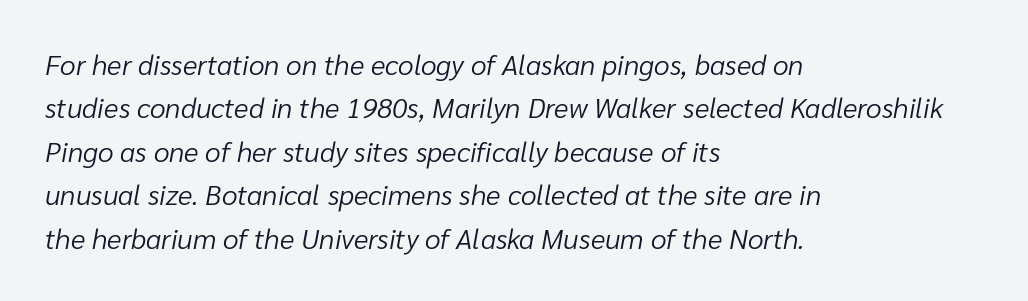
{"italic": "yes", "lean": "right", "slant_degrees": 10, "bold": "no", "weight": "light", "width": "normal", "stroke_contrast": "low", "x_height": "medium", "monospaced": "no", "underline": "no", "align": "left", "line_spacing": "normal", "line_spacing_ratio": 1.55, "letter_spacing": "normal", "letter_spacing_em": 0.0, "glyph_px": 28}
